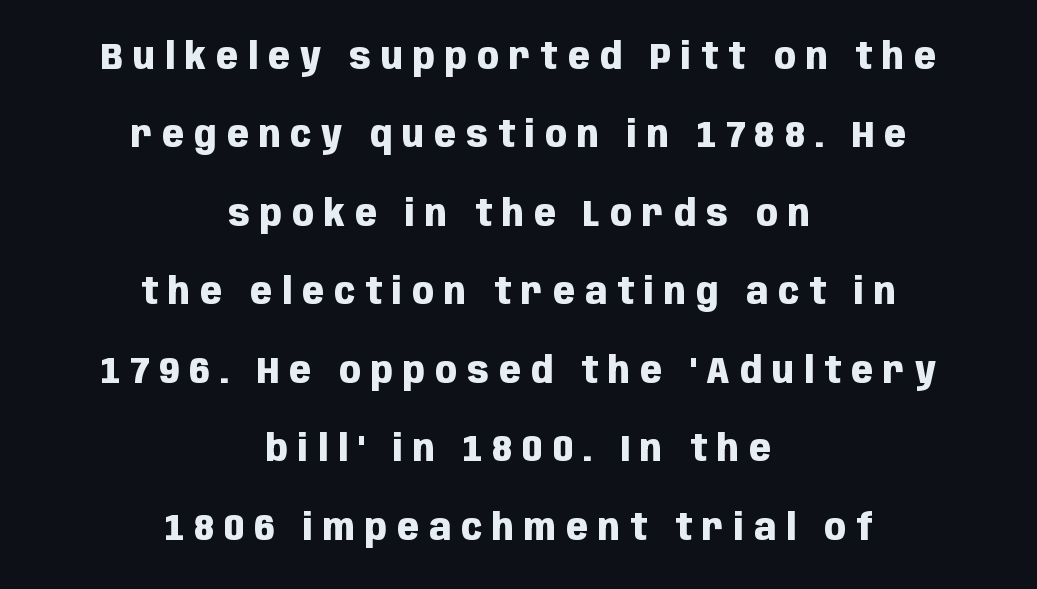
Bold? Absolutely — the strokes are thick and heavy. This sample has the flowing, uneven cadence of proportional lettering. Airy leading. Beneath every word, the page is bare.
